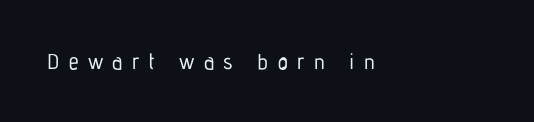
The image shows 22 px text type, upright; set left-aligned, unusually wide letter spacing (+0.42 em), not underlined.
